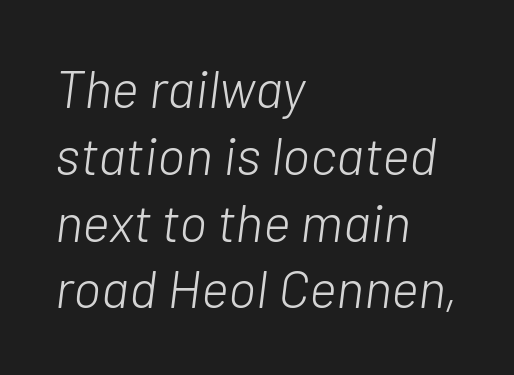
Q: Is the text bold? A: No.
Q: Is the text italic (slanted)? A: Yes, it leans right by about 7 degrees.
Q: Is the text underlined? A: No.
Q: How is the paragraph aligned? A: Left-aligned.
Q: Is the spacing between letters normal or unusually wide? A: Normal.
Q: Is the spacing between lines tight, normal or loose? A: Normal.
Q: Width (condensed, normal, or wide)? A: Normal.
Q: Stroke contrast? A: Low.
Q: x-height? A: Medium.
Q: Monospaced? A: No.
